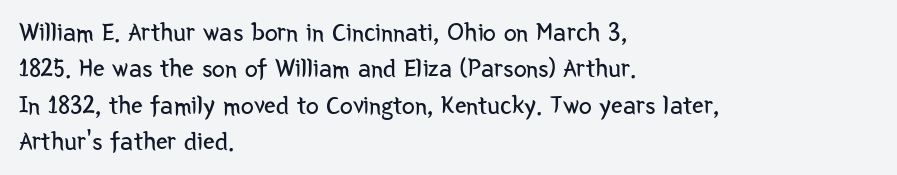
{"italic": "no", "bold": "no", "underline": "no", "align": "left", "line_spacing": "normal", "line_spacing_ratio": 1.4, "letter_spacing": "normal", "letter_spacing_em": 0.0, "glyph_px": 26}
